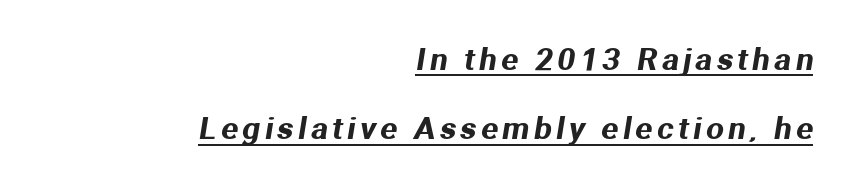
The face used here is proportionally spaced, like ordinary book or web type. Notice how a bar underscores the lettering throughout. The line-height multiplier appears high, well above default. Where is the straight margin? On the right. A sans-serif font was chosen for this passage.
